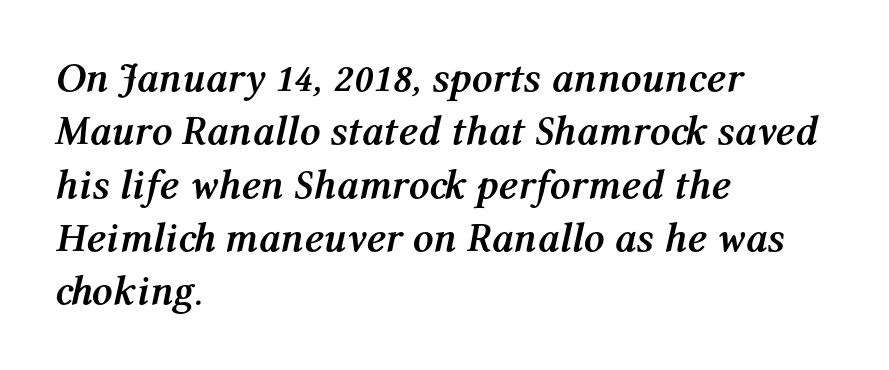
When letters slant like this, we call the style italic. The leading is moderate, giving the passage an even texture. Heft: maximum for text — a bold. Honestly, the letter spacing is just normal — you wouldn't notice it. Each letter keeps its own natural width here, so spacing adapts to shape.
